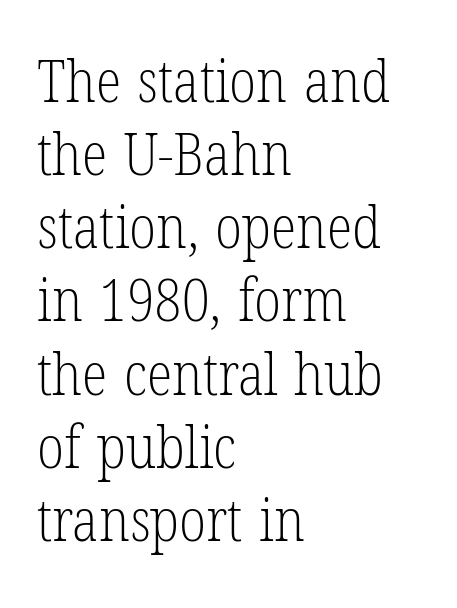
The image shows 59 px light, condensed serif type, upright; set left-aligned, line spacing 1.24x, normal letter spacing, not underlined; low stroke contrast and a medium x-height.
